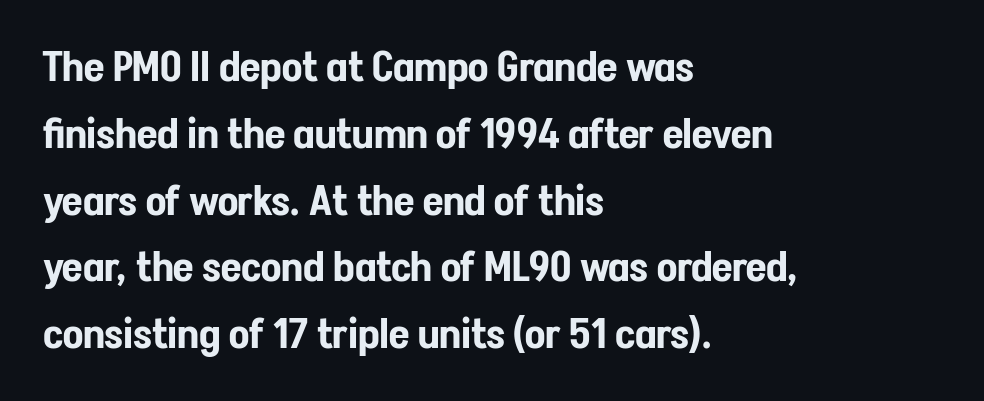
The image shows 42 px condensed sans-serif type, upright; set left-aligned, normal line spacing (1.59x), normal letter spacing, not underlined; low stroke contrast and a medium x-height.
